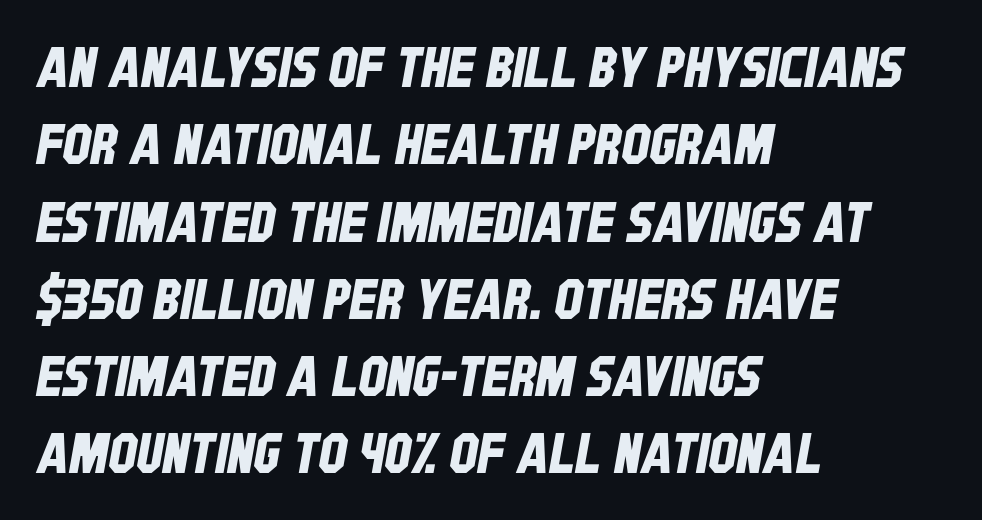
The image shows 56 px condensed sans-serif type; set left-aligned, normal line spacing (1.38x), normal letter spacing, not underlined; low stroke contrast and a large x-height.
